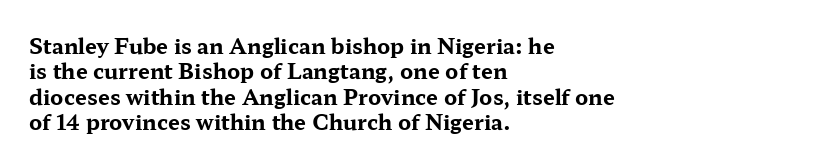
Q: Is the text bold? A: Yes.
Q: Is the text italic (slanted)? A: No, it is upright.
Q: Is the text underlined? A: No.
Q: How is the paragraph aligned? A: Left-aligned.
Q: Is the spacing between letters normal or unusually wide? A: Normal.
